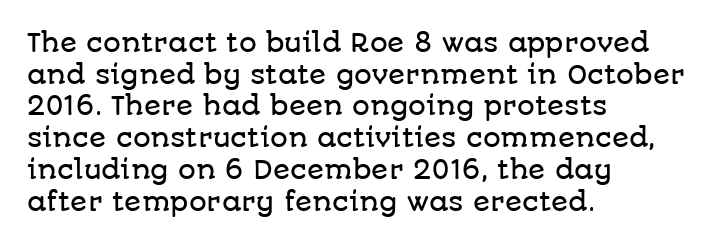
The rows are spaced the way most documents space them. No extra tracking has been applied to these lines. Which margin do the lines hug? The left one — the right edge is uneven. The gap between lines stays unmarked. If you drew a line through each stem, it would be perfectly vertical.
